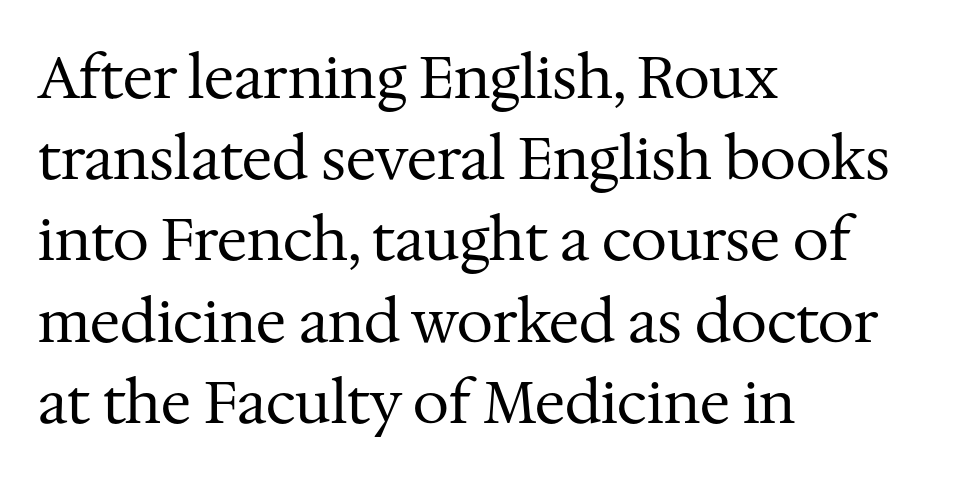
{"serif": "yes", "italic": "no", "bold": "no", "weight": "regular", "width": "normal", "stroke_contrast": "medium", "x_height": "medium", "monospaced": "no", "underline": "no", "align": "left", "line_spacing": "normal", "line_spacing_ratio": 1.4, "letter_spacing": "normal", "letter_spacing_em": 0.0, "glyph_px": 58}
